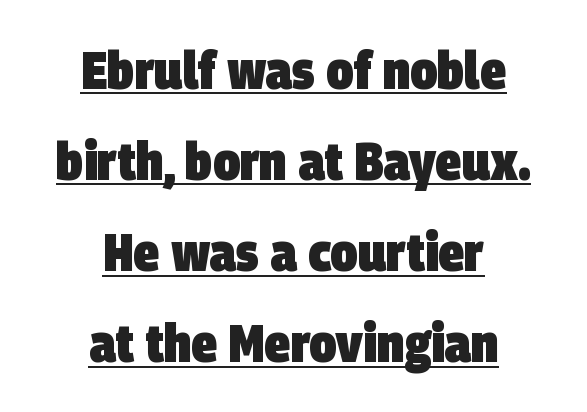
{"serif": "no", "bold": "yes", "weight": "heavy", "width": "condensed", "stroke_contrast": "low", "x_height": "large", "monospaced": "no", "underline": "yes", "align": "center", "line_spacing_ratio": 1.72, "letter_spacing": "normal", "letter_spacing_em": 0.0, "glyph_px": 53}
